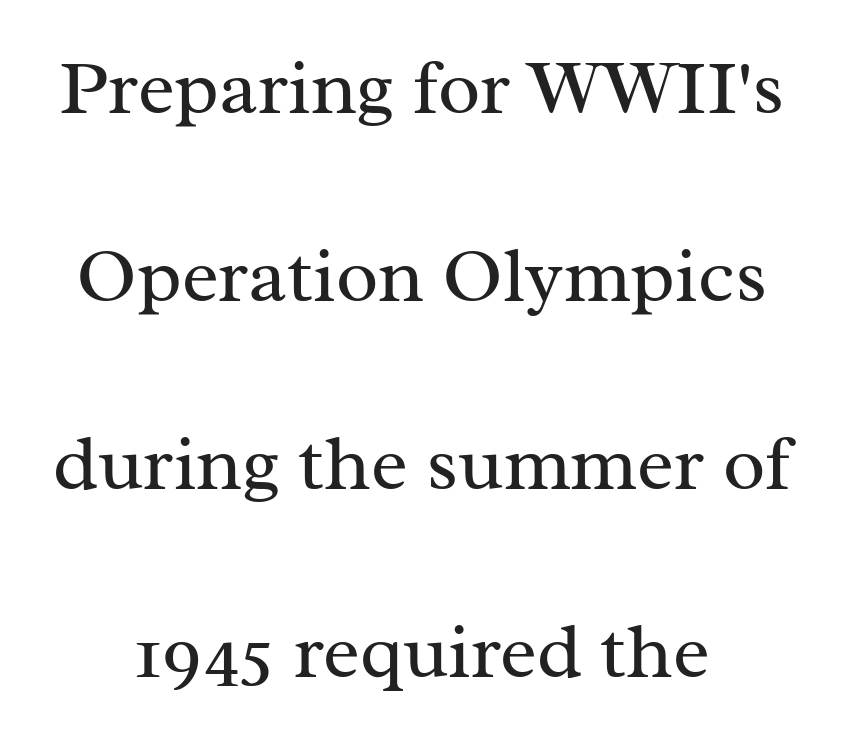
{"serif": "yes", "italic": "no", "bold": "no", "weight": "regular", "width": "normal", "stroke_contrast": "medium", "x_height": "medium", "monospaced": "no", "underline": "no", "align": "center", "line_spacing": "loose", "line_spacing_ratio": 2.41, "letter_spacing": "normal", "letter_spacing_em": 0.0, "glyph_px": 78}
